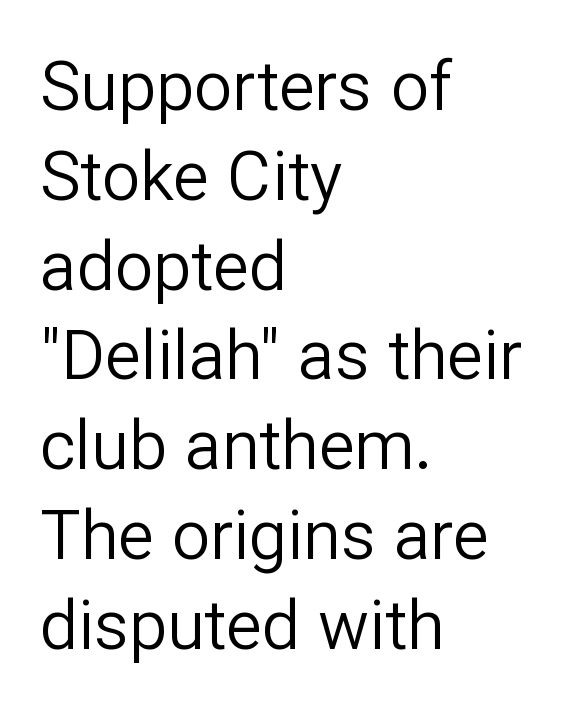
Q: Is the text bold? A: No.
Q: Is the text italic (slanted)? A: No, it is upright.
Q: Is the typeface a serif or a sans-serif typeface? A: Sans-serif.
Q: Is the text underlined? A: No.
Q: How is the paragraph aligned? A: Left-aligned.
Q: Is the spacing between letters normal or unusually wide? A: Normal.
Q: Is the spacing between lines tight, normal or loose? A: Normal.
Q: Width (condensed, normal, or wide)? A: Normal.
Q: Stroke contrast? A: Low.
Q: x-height? A: Medium.
Q: Monospaced? A: No.
